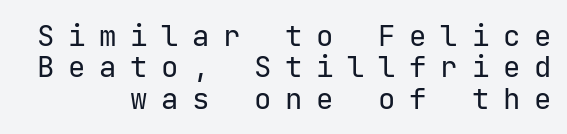
Does the leading feel generous? Not at all — it's pinched. Ordinary non-slanted type is in use. The font family rendered here belongs to the sans-serif group. The characters are drawn with everyday or finer stroke widths. The passage shown is not underscored anywhere.
